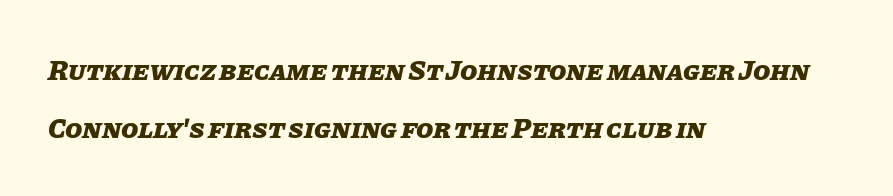
Q: Is the text bold? A: Yes.
Q: Is the text italic (slanted)? A: Yes, it leans right by about 11 degrees.
Q: Is the text underlined? A: No.
Q: How is the paragraph aligned? A: Left-aligned.
Q: Is the spacing between letters normal or unusually wide? A: Normal.
Q: Is the spacing between lines tight, normal or loose? A: Loose.
Q: Width (condensed, normal, or wide)? A: Normal.
Q: Stroke contrast? A: Low.
Q: x-height? A: Large.
Q: Monospaced? A: No.
